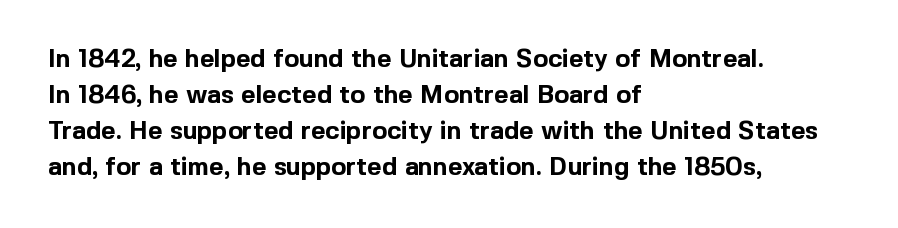
Nope, not italic — everything's standing straight. A normal amount of white space separates one row of letters from the next. Pretty heavy lettering here — definitely bold. Line starts are locked; line ends wander. Tracking here is standard; glyphs follow each other at the usual distance. Decoration check: the copy has no underline.
